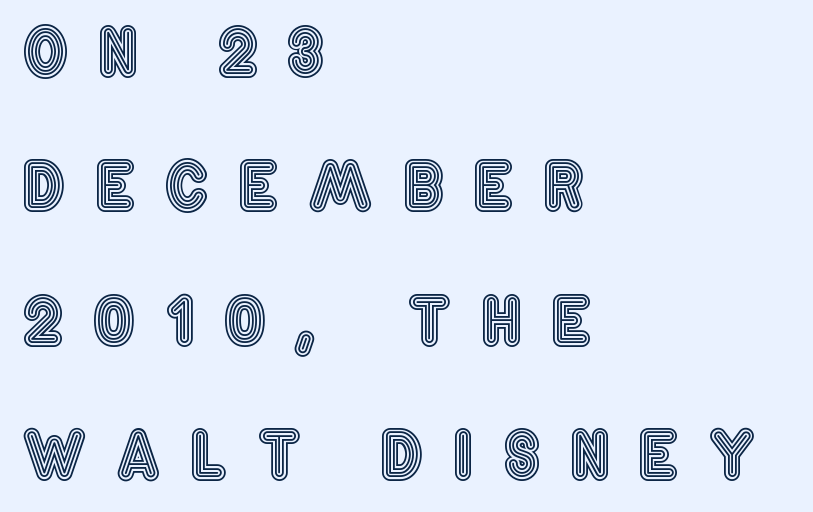
Q: Is the text italic (slanted)? A: No, it is upright.
Q: Is the text underlined? A: No.
Q: How is the paragraph aligned? A: Left-aligned.
Q: Is the spacing between letters normal or unusually wide? A: Unusually wide.
Q: Is the spacing between lines tight, normal or loose? A: Loose.
Q: Width (condensed, normal, or wide)? A: Condensed.
Q: x-height? A: Large.
Q: Monospaced? A: No.
